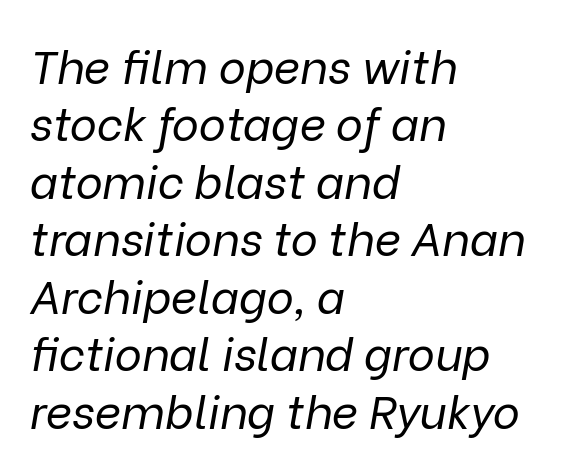
Q: Is the text bold? A: No.
Q: Is the text italic (slanted)? A: Yes, it leans right by about 9 degrees.
Q: Is the text underlined? A: No.
Q: How is the paragraph aligned? A: Left-aligned.
Q: Is the spacing between letters normal or unusually wide? A: Normal.
Q: Is the spacing between lines tight, normal or loose? A: Normal.
Q: Width (condensed, normal, or wide)? A: Normal.
Q: Stroke contrast? A: Low.
Q: x-height? A: Medium.
Q: Monospaced? A: No.
